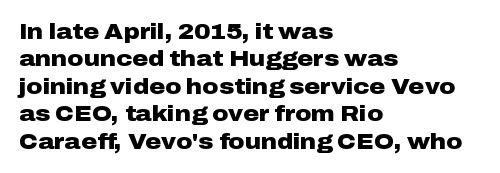
{"italic": "no", "bold": "yes", "underline": "no", "align": "left", "line_spacing": "normal", "line_spacing_ratio": 1.25, "letter_spacing": "normal", "letter_spacing_em": 0.0, "glyph_px": 22}
